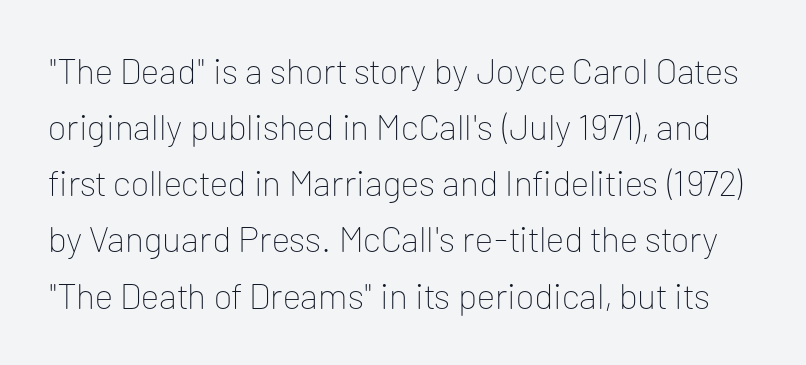
{"serif": "no", "italic": "no", "bold": "no", "weight": "thin", "width": "normal", "stroke_contrast": "low", "x_height": "medium", "monospaced": "no", "underline": "no", "line_spacing": "normal", "line_spacing_ratio": 1.56, "letter_spacing": "normal", "letter_spacing_em": 0.0, "glyph_px": 36}
